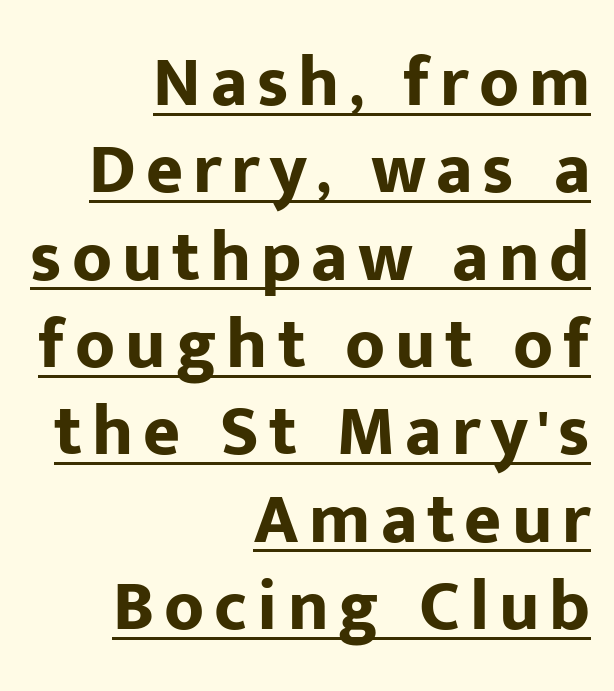
Q: Is the text bold? A: Yes.
Q: Is the text italic (slanted)? A: No, it is upright.
Q: Is the typeface a serif or a sans-serif typeface? A: Sans-serif.
Q: Is the text underlined? A: Yes.
Q: How is the paragraph aligned? A: Right-aligned.
Q: Width (condensed, normal, or wide)? A: Normal.
Q: Stroke contrast? A: Low.
Q: x-height? A: Medium.
Q: Monospaced? A: No.
